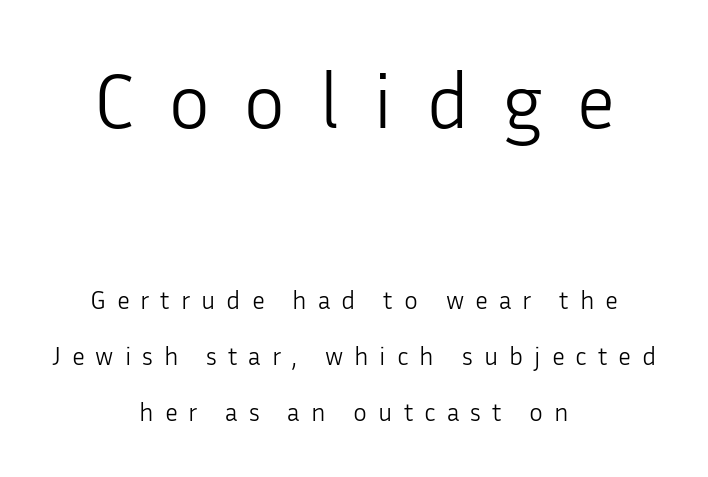
The composition opens big and finishes small. These lines are rendered in a variable-pitch font. This reads as an unemphasized weight, regular at the heaviest. Between one letter and the next there's a generous, obvious gap. Does the lettering tilt? It doesn't — this is upright. A centered setting, common on invitations and titles, is used for this passage.
